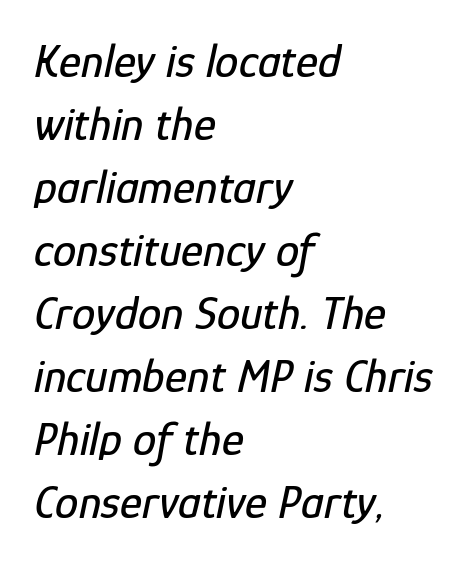
The image shows 47 px condensed type, italic (leaning right); set left-aligned, normal line spacing (1.34x), normal letter spacing, not underlined; low stroke contrast and a medium x-height.
